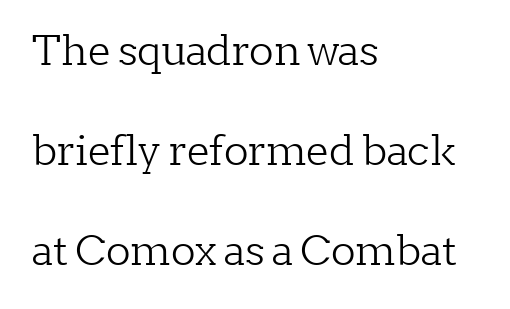
A clean baseline with only descenders dipping below it. Here the designer chose a conventional face with non-uniform glyph widths. Vertically, the passage feels expansive, rows floating well apart. These lines were composed using upright roman letters.
